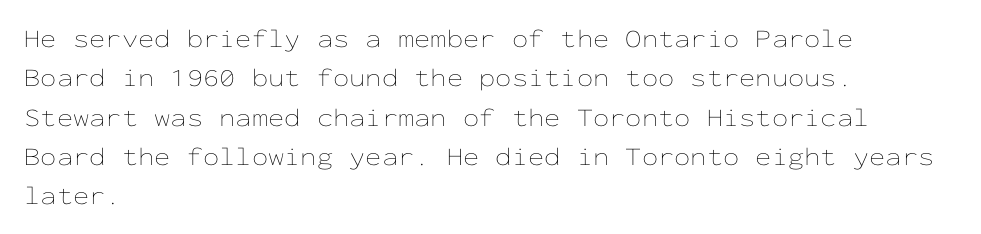
A typesetter would mark this as roman, not italic. Does the leading feel generous? No, just average. The typesetter chose a ragged-right arrangement here. The gaps between neighbouring characters are ordinary and unremarkable. Is this a heavy cut? Hardly; it is regular or lighter. The space directly below the letters is spotless.
